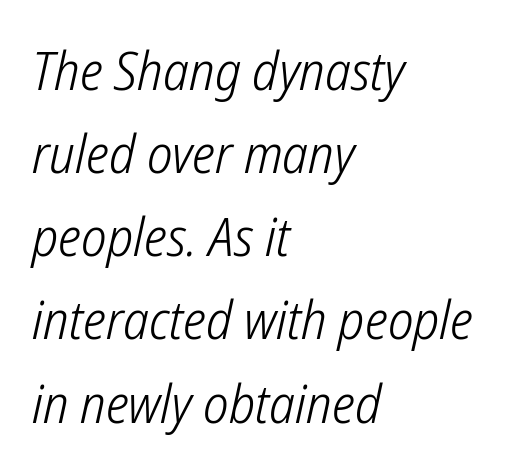
{"serif": "no", "bold": "no", "weight": "light", "width": "condensed", "stroke_contrast": "low", "x_height": "medium", "monospaced": "no", "underline": "no", "align": "left", "line_spacing": "normal", "line_spacing_ratio": 1.54, "letter_spacing": "normal", "letter_spacing_em": 0.0, "glyph_px": 54}
